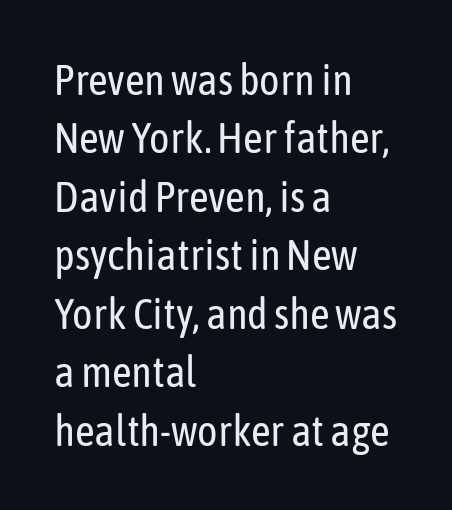
{"serif": "no", "italic": "no", "bold": "no", "weight": "regular", "width": "condensed", "stroke_contrast": "low", "x_height": "medium", "monospaced": "no", "underline": "no", "align": "left", "line_spacing": "normal", "line_spacing_ratio": 1.36, "letter_spacing": "normal", "letter_spacing_em": 0.0, "glyph_px": 43}
